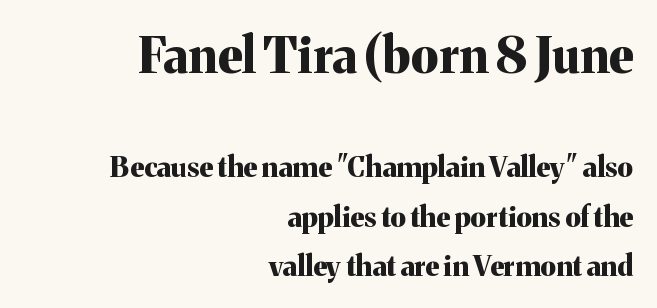
Q: Is the text bold? A: Yes.
Q: Is the text italic (slanted)? A: No, it is upright.
Q: Is the typeface a serif or a sans-serif typeface? A: Serif.
Q: Is the text underlined? A: No.
Q: How is the paragraph aligned? A: Right-aligned.
Q: Is the spacing between letters normal or unusually wide? A: Normal.
Q: Which block of text is set in a larger size, the first (top) or the second (bottom)? A: The first (top) one.
Q: Width (condensed, normal, or wide)? A: Normal.
Q: Stroke contrast? A: Medium.
Q: x-height? A: Medium.
Q: Monospaced? A: No.
